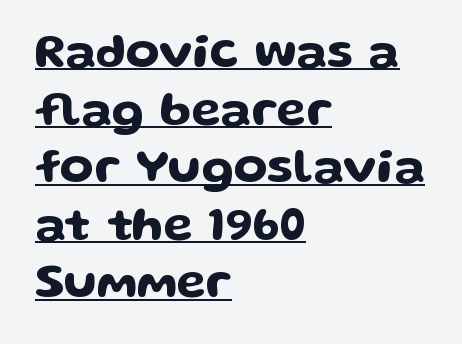
Q: Is the text italic (slanted)? A: No, it is upright.
Q: Is the typeface a serif or a sans-serif typeface? A: Sans-serif.
Q: Is the text underlined? A: Yes.
Q: How is the paragraph aligned? A: Left-aligned.
Q: Is the spacing between letters normal or unusually wide? A: Normal.
Q: Width (condensed, normal, or wide)? A: Wide.
Q: Stroke contrast? A: Low.
Q: x-height? A: Medium.
Q: Monospaced? A: No.
